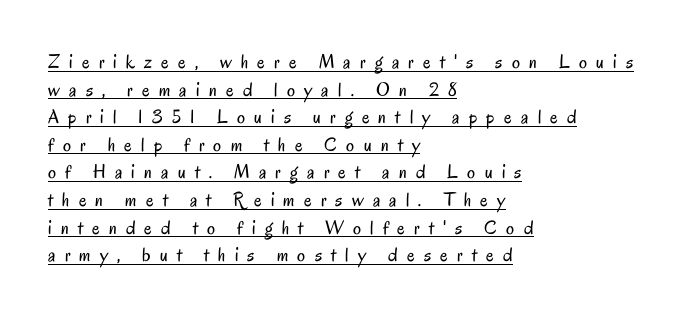
{"italic": "no", "bold": "no", "underline": "yes", "align": "left", "line_spacing": "normal", "line_spacing_ratio": 1.38, "letter_spacing": "wide", "letter_spacing_em": 0.46, "glyph_px": 20}
